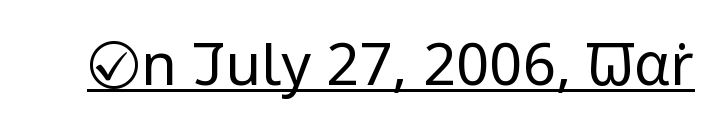
The image shows 58 px regular-weight sans-serif type, upright; set normal letter spacing, underlined; low stroke contrast and a medium x-height.
